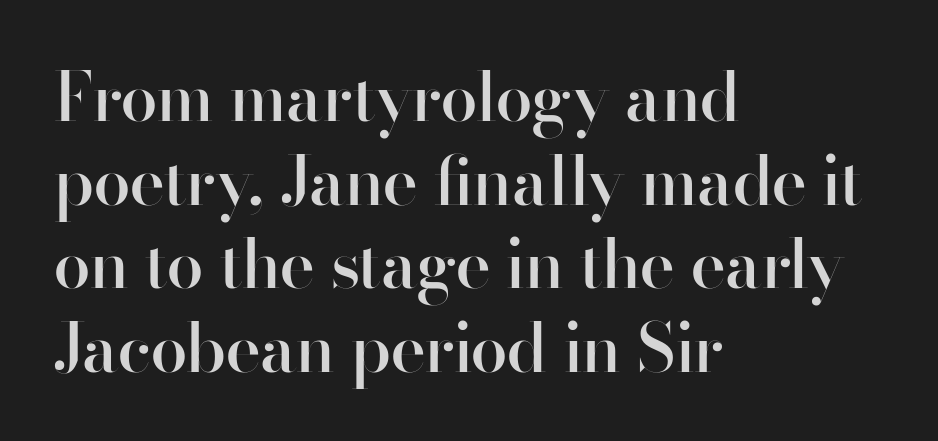
Q: Is the text bold? A: Semi-bold.
Q: Is the text italic (slanted)? A: No, it is upright.
Q: Is the typeface a serif or a sans-serif typeface? A: Sans-serif.
Q: Is the text underlined? A: No.
Q: How is the paragraph aligned? A: Left-aligned.
Q: Is the spacing between letters normal or unusually wide? A: Normal.
Q: Is the spacing between lines tight, normal or loose? A: Normal.
Q: Width (condensed, normal, or wide)? A: Normal.
Q: Stroke contrast? A: High.
Q: x-height? A: Small.
Q: Monospaced? A: No.
